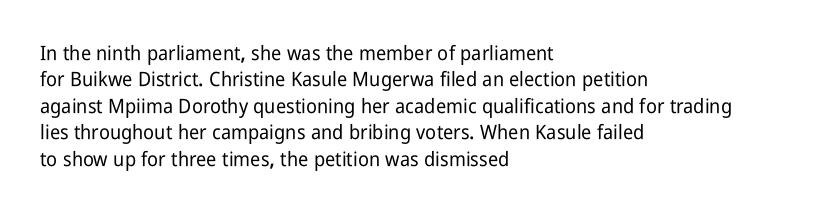
The image shows 20 px text type, upright; set left-aligned, normal line spacing (1.32x), normal letter spacing, not underlined.
